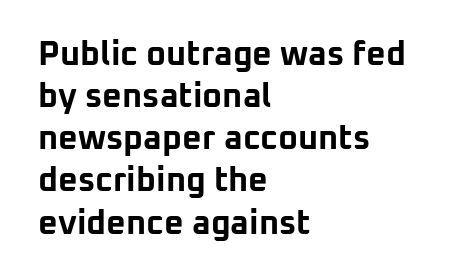
{"serif": "no", "italic": "no", "bold": "yes", "weight": "bold", "width": "normal", "stroke_contrast": "low", "x_height": "medium", "monospaced": "no", "underline": "no", "align": "left", "line_spacing_ratio": 1.24, "letter_spacing": "normal", "letter_spacing_em": 0.0, "glyph_px": 34}
